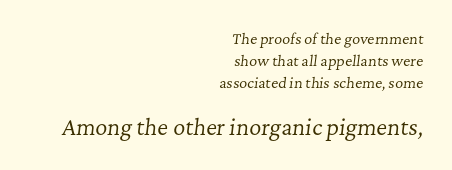
Q: Is the text bold? A: No.
Q: Is the text italic (slanted)? A: Yes, it leans right by about 7 degrees.
Q: Is the text underlined? A: No.
Q: How is the paragraph aligned? A: Right-aligned.
Q: Is the spacing between letters normal or unusually wide? A: Normal.
Q: Is the spacing between lines tight, normal or loose? A: Normal.
Q: Which block of text is set in a larger size, the first (top) or the second (bottom)? A: The second (bottom) one.
